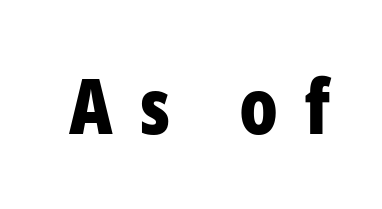
The image shows 76 px bold, condensed sans-serif type, upright; set unusually wide letter spacing (+0.36 em), not underlined; low stroke contrast and a medium x-height.
